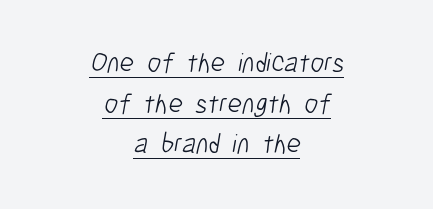
The image shows 28 px light, condensed sans-serif type; set centered, normal line spacing (1.45x), normal letter spacing, underlined; low stroke contrast and a medium x-height.
